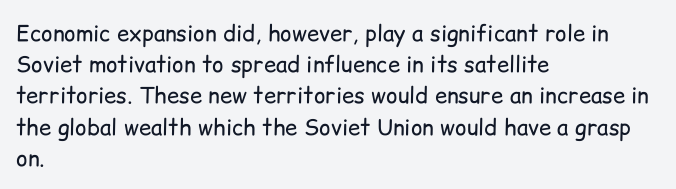
Q: Is the text bold? A: No.
Q: Is the text italic (slanted)? A: No, it is upright.
Q: Is the text underlined? A: No.
Q: How is the paragraph aligned? A: Left-aligned.
Q: Is the spacing between letters normal or unusually wide? A: Normal.
Q: Is the spacing between lines tight, normal or loose? A: Normal.
